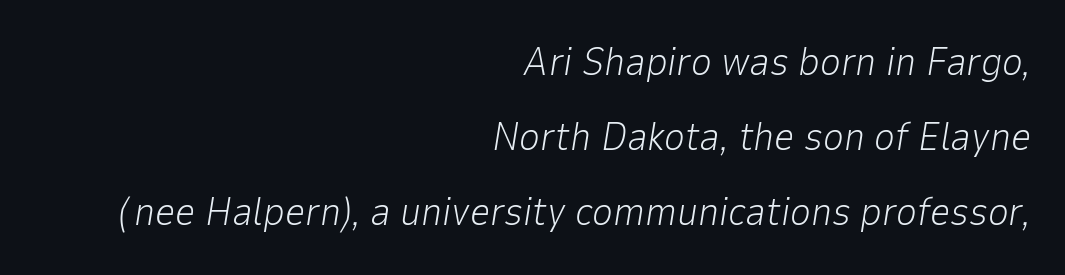
Underlining? Definitely not there. Does the lettering tilt? It does — this is italic. The gaps between neighbouring characters are ordinary and unremarkable. Stroke mass is kept to a normal reading level or below. Do the characters align in a grid? No, the font is proportional. Reading down the block, your eye finds every line finishing at a fixed right position.
